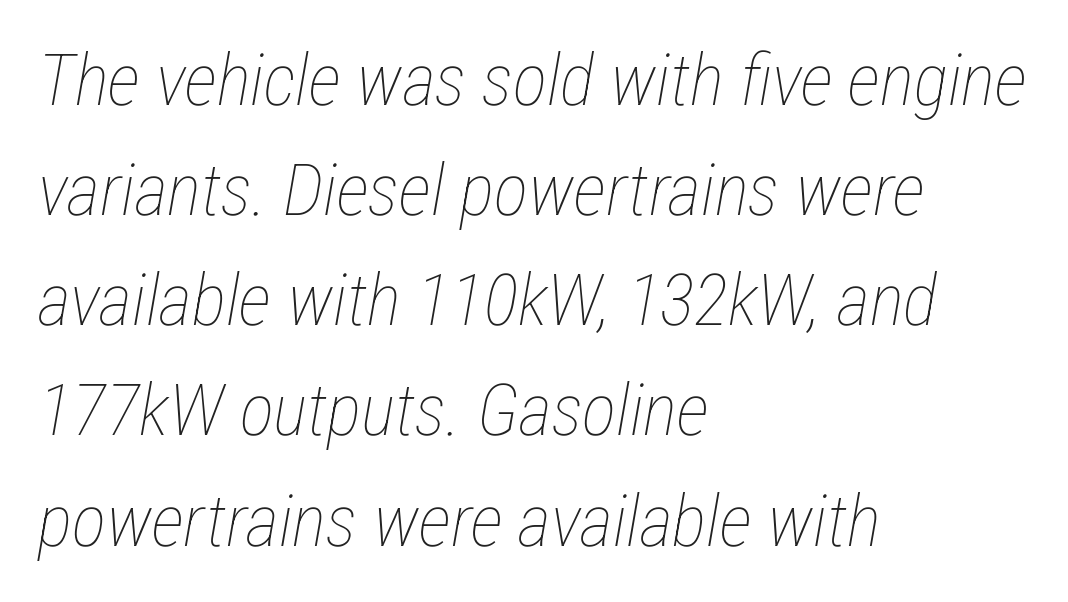
Q: Is the text bold? A: No.
Q: Is the text italic (slanted)? A: Yes, it leans right by about 12 degrees.
Q: Is the text underlined? A: No.
Q: How is the paragraph aligned? A: Left-aligned.
Q: Is the spacing between letters normal or unusually wide? A: Normal.
Q: Is the spacing between lines tight, normal or loose? A: Normal.
Q: Width (condensed, normal, or wide)? A: Condensed.
Q: Stroke contrast? A: Low.
Q: x-height? A: Medium.
Q: Monospaced? A: No.
